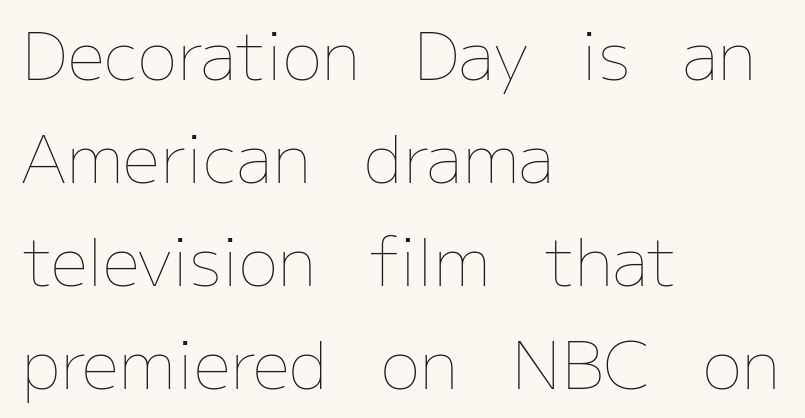
The image shows 66 px thin type, upright; set left-aligned, normal line spacing (1.56x), normal letter spacing, not underlined; low stroke contrast and a medium x-height.
